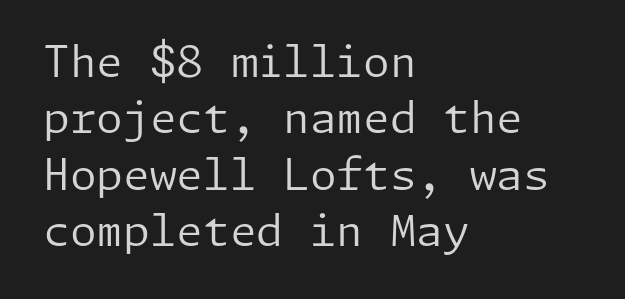
The image shows 43 px regular-weight sans-serif type, upright; set left-aligned, normal line spacing (1.31x), normal letter spacing, not underlined; low stroke contrast and a medium x-height.
